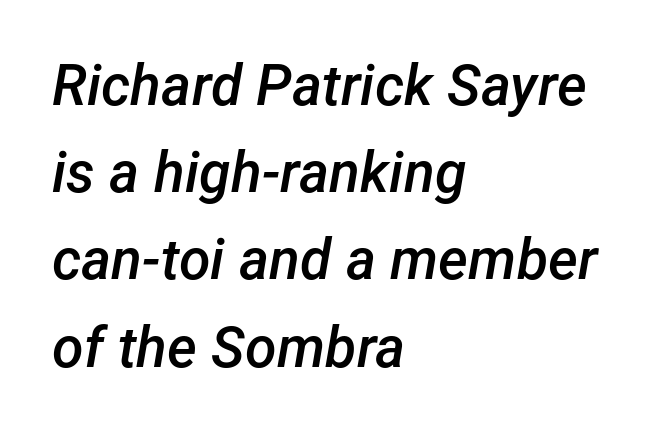
Compared with typical body copy, the letter spacing here is the same. Weight: semibold (demi). Do the characters align in a grid? No, the font is proportional. Just letters on the line, the space beneath them empty.
